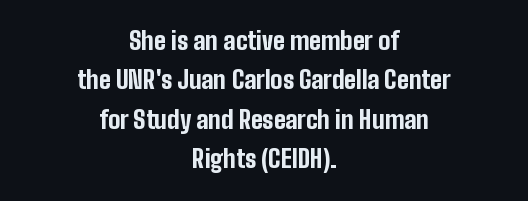
Vertical spacing — default. Teacher's note: observe the equal gaps on both sides — that is centered alignment. Does extra space separate the letters? No, they use regular spacing. You can tell it's not italic because the verticals are truly vertical.
